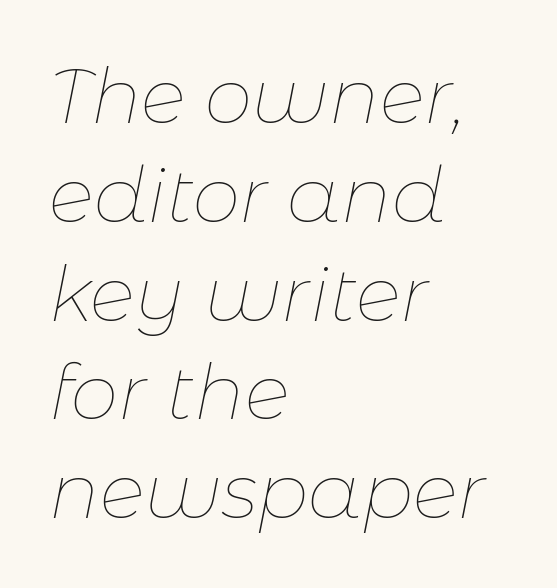
{"italic": "yes", "lean": "right", "slant_degrees": 11, "bold": "no", "weight": "thin", "width": "normal", "stroke_contrast": "low", "x_height": "medium", "monospaced": "no", "underline": "no", "align": "left", "line_spacing": "normal", "line_spacing_ratio": 1.3, "letter_spacing": "normal", "letter_spacing_em": 0.0, "glyph_px": 76}
